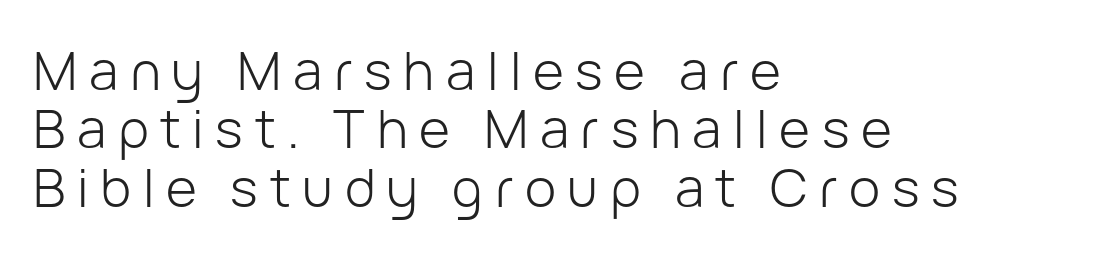
Q: Is the text bold? A: No.
Q: Is the text italic (slanted)? A: No, it is upright.
Q: Is the typeface a serif or a sans-serif typeface? A: Sans-serif.
Q: Is the text underlined? A: No.
Q: How is the paragraph aligned? A: Left-aligned.
Q: Is the spacing between letters normal or unusually wide? A: Unusually wide.
Q: Is the spacing between lines tight, normal or loose? A: Tight.
Q: Width (condensed, normal, or wide)? A: Normal.
Q: Stroke contrast? A: Low.
Q: x-height? A: Medium.
Q: Monospaced? A: No.
